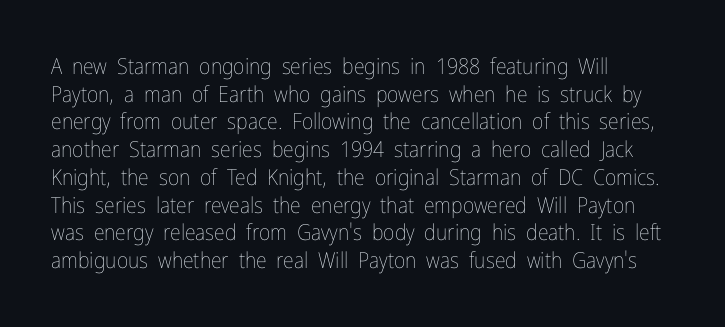
The typeface has the unassuming heft of standard copy or less. Vertical strokes here are truly vertical. A clean baseline with only descenders dipping below it. Default kerning and tracking; the words read as compact shapes.
